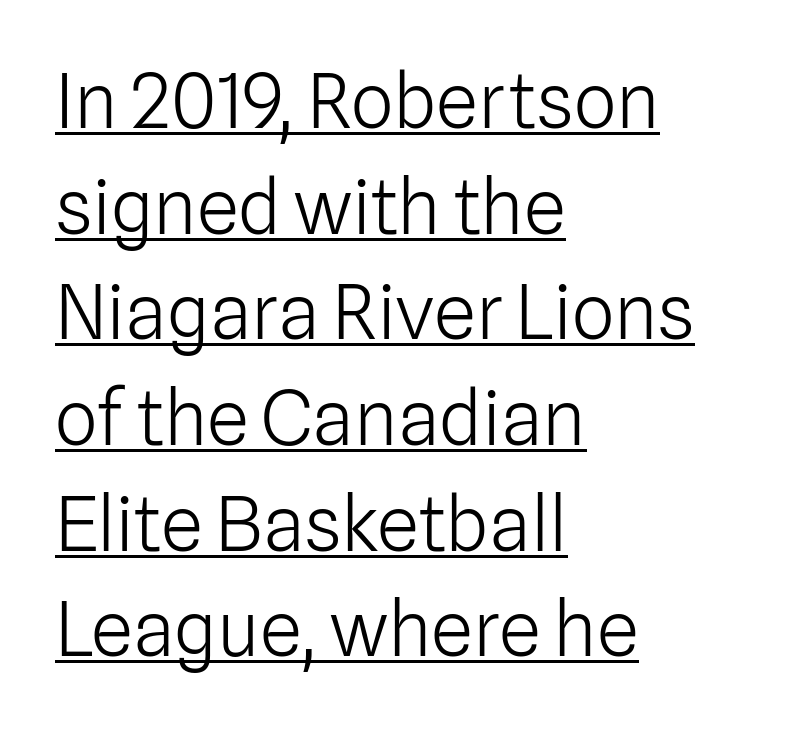
The image shows 76 px light sans-serif type, upright; set left-aligned, normal line spacing (1.39x), normal letter spacing, underlined; low stroke contrast and a medium x-height.
